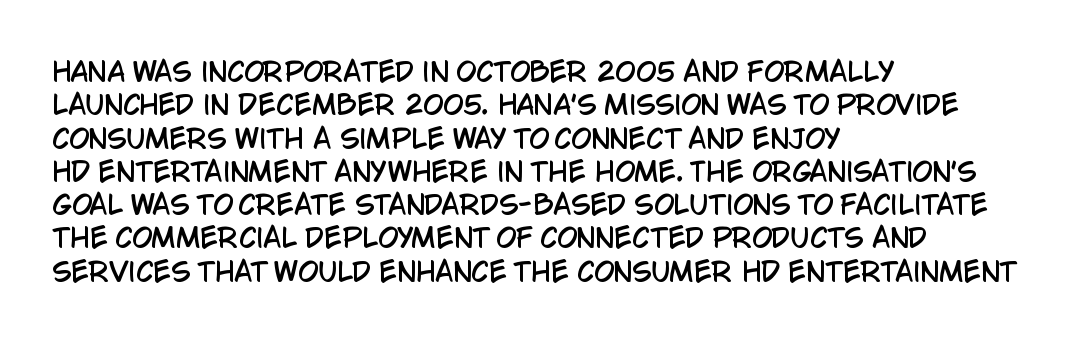
The image shows 26 px text type, upright; set left-aligned, normal line spacing (1.28x), normal letter spacing, not underlined.
